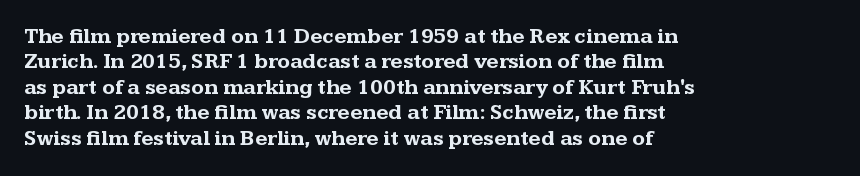
The image shows 21 px bold type, upright; set left-aligned, line spacing 1.21x, normal letter spacing, not underlined.
